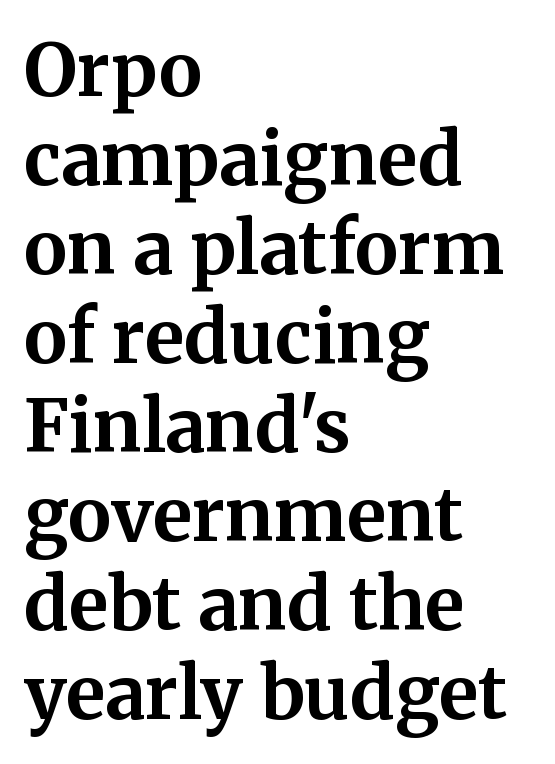
The image shows 73 px bold serif type, upright; set left-aligned, line spacing 1.22x, normal letter spacing, not underlined; medium stroke contrast and a medium x-height.
